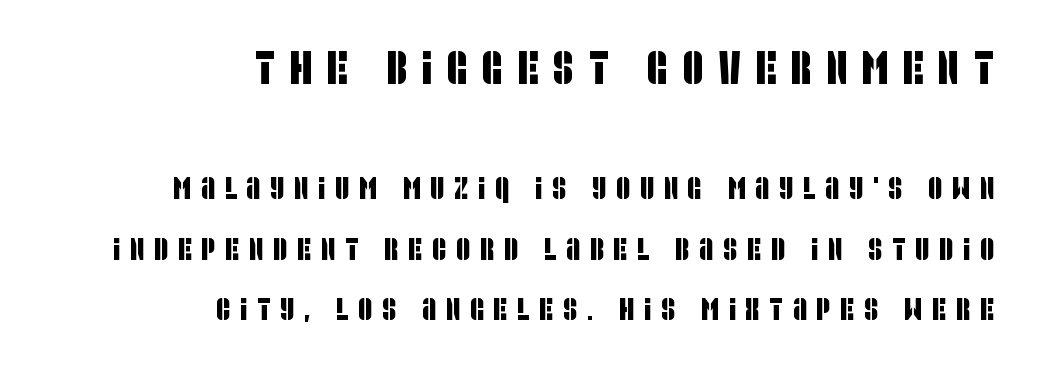
Q: Is the typeface a serif or a sans-serif typeface? A: Sans-serif.
Q: Is the text underlined? A: No.
Q: How is the paragraph aligned? A: Right-aligned.
Q: Is the spacing between letters normal or unusually wide? A: Unusually wide.
Q: Is the spacing between lines tight, normal or loose? A: Loose.
Q: Which block of text is set in a larger size, the first (top) or the second (bottom)? A: The first (top) one.
Q: Width (condensed, normal, or wide)? A: Condensed.
Q: Stroke contrast? A: Low.
Q: x-height? A: Large.
Q: Monospaced? A: No.
